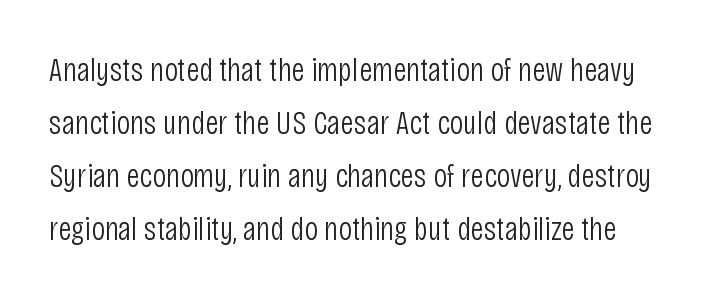
{"serif": "no", "italic": "no", "bold": "no", "weight": "light", "width": "condensed", "stroke_contrast": "low", "x_height": "large", "monospaced": "no", "underline": "no", "line_spacing": "normal", "line_spacing_ratio": 1.56, "letter_spacing": "normal", "letter_spacing_em": 0.0, "glyph_px": 34}
